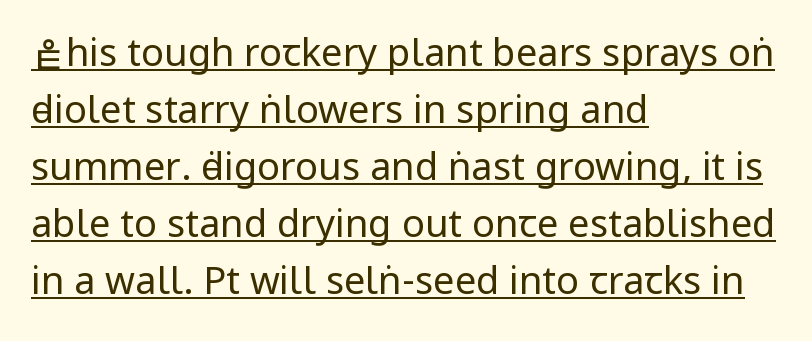
Q: Is the text bold? A: No.
Q: Is the text italic (slanted)? A: No, it is upright.
Q: Is the typeface a serif or a sans-serif typeface? A: Sans-serif.
Q: Is the text underlined? A: Yes.
Q: How is the paragraph aligned? A: Left-aligned.
Q: Is the spacing between letters normal or unusually wide? A: Normal.
Q: Is the spacing between lines tight, normal or loose? A: Normal.
Q: Width (condensed, normal, or wide)? A: Condensed.
Q: Stroke contrast? A: Low.
Q: x-height? A: Large.
Q: Monospaced? A: No.
